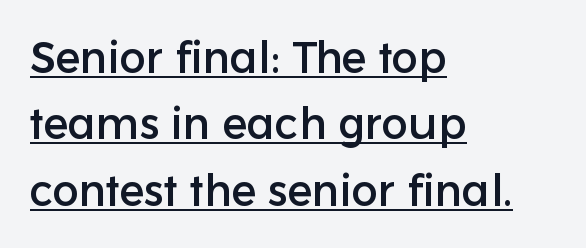
Q: Is the text italic (slanted)? A: No, it is upright.
Q: Is the typeface a serif or a sans-serif typeface? A: Sans-serif.
Q: Is the text underlined? A: Yes.
Q: How is the paragraph aligned? A: Left-aligned.
Q: Is the spacing between letters normal or unusually wide? A: Normal.
Q: Is the spacing between lines tight, normal or loose? A: Normal.
Q: Width (condensed, normal, or wide)? A: Normal.
Q: Stroke contrast? A: Low.
Q: x-height? A: Medium.
Q: Monospaced? A: No.
